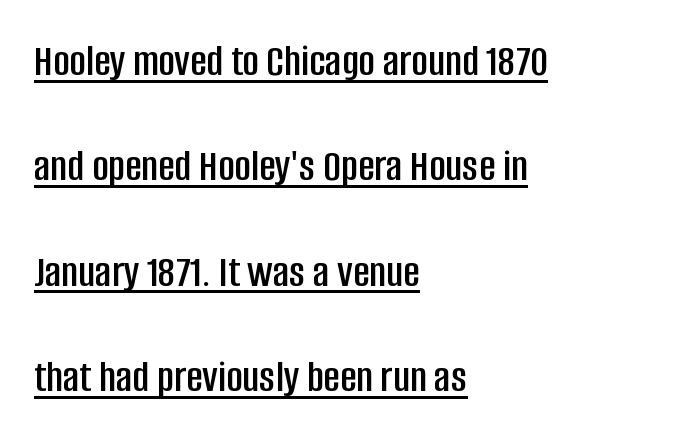
{"serif": "no", "italic": "no", "width": "condensed", "stroke_contrast": "low", "x_height": "large", "monospaced": "no", "underline": "yes", "align": "left", "line_spacing": "loose", "line_spacing_ratio": 2.34, "letter_spacing": "normal", "letter_spacing_em": 0.0, "glyph_px": 45}
